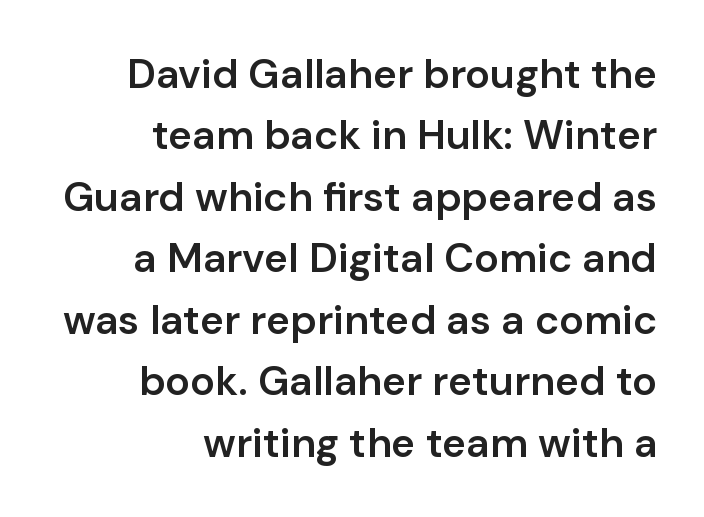
Q: Is the text bold? A: Semi-bold.
Q: Is the text italic (slanted)? A: No, it is upright.
Q: Is the typeface a serif or a sans-serif typeface? A: Sans-serif.
Q: Is the text underlined? A: No.
Q: How is the paragraph aligned? A: Right-aligned.
Q: Is the spacing between letters normal or unusually wide? A: Normal.
Q: Is the spacing between lines tight, normal or loose? A: Normal.
Q: Width (condensed, normal, or wide)? A: Normal.
Q: Stroke contrast? A: Low.
Q: x-height? A: Medium.
Q: Monospaced? A: No.
